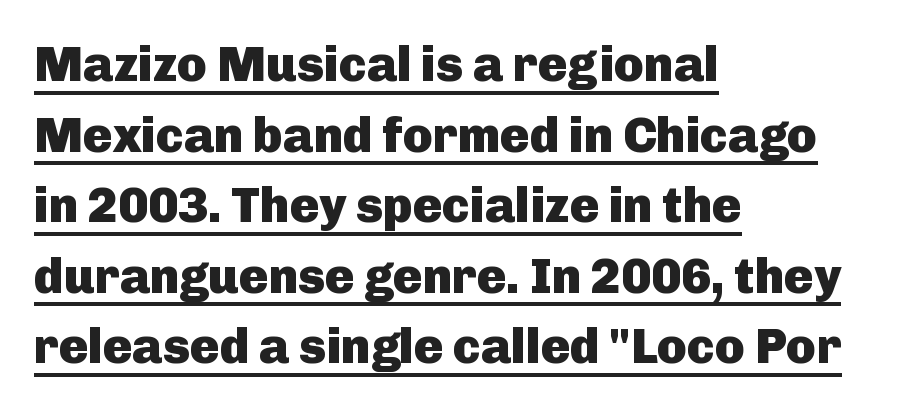
{"serif": "no", "italic": "no", "bold": "yes", "weight": "heavy", "width": "normal", "stroke_contrast": "low", "x_height": "medium", "monospaced": "no", "underline": "yes", "align": "left", "line_spacing": "normal", "line_spacing_ratio": 1.44, "letter_spacing": "normal", "letter_spacing_em": 0.0, "glyph_px": 49}
